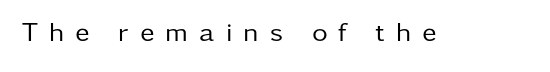
Q: Is the text bold? A: No.
Q: Is the text italic (slanted)? A: No, it is upright.
Q: Is the text underlined? A: No.
Q: Is the spacing between letters normal or unusually wide? A: Unusually wide.
